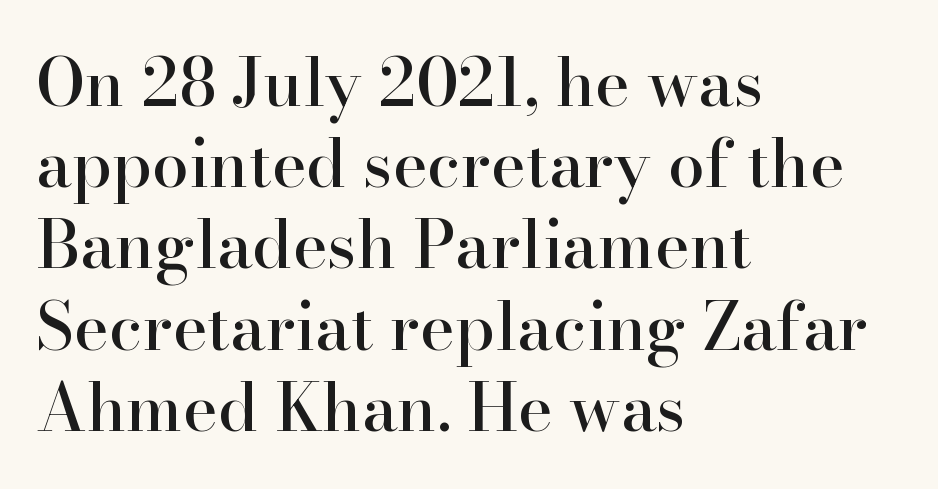
{"serif": "yes", "italic": "no", "width": "normal", "stroke_contrast": "high", "x_height": "small", "monospaced": "no", "underline": "no", "align": "left", "line_spacing_ratio": 1.23, "letter_spacing": "normal", "letter_spacing_em": 0.0, "glyph_px": 66}
